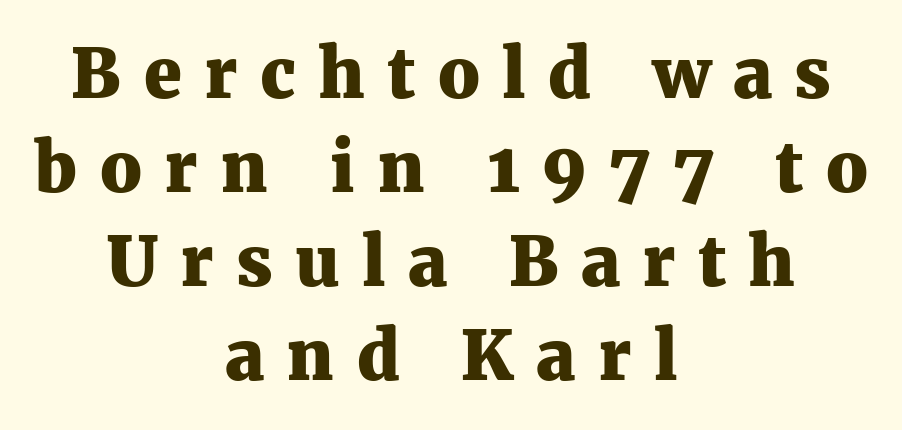
Caption: expanded tracking, letters set apart. Vertical strokes here are truly vertical. Here the designer chose a conventional face with non-uniform glyph widths. Notice how the passage keeps no hard edge, just a central spine.
